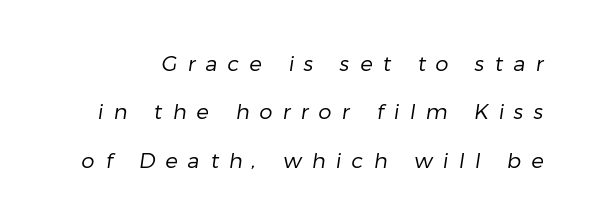
Q: Is the text bold? A: No.
Q: Is the text underlined? A: No.
Q: Is the spacing between letters normal or unusually wide? A: Unusually wide.
Q: Is the spacing between lines tight, normal or loose? A: Loose.
